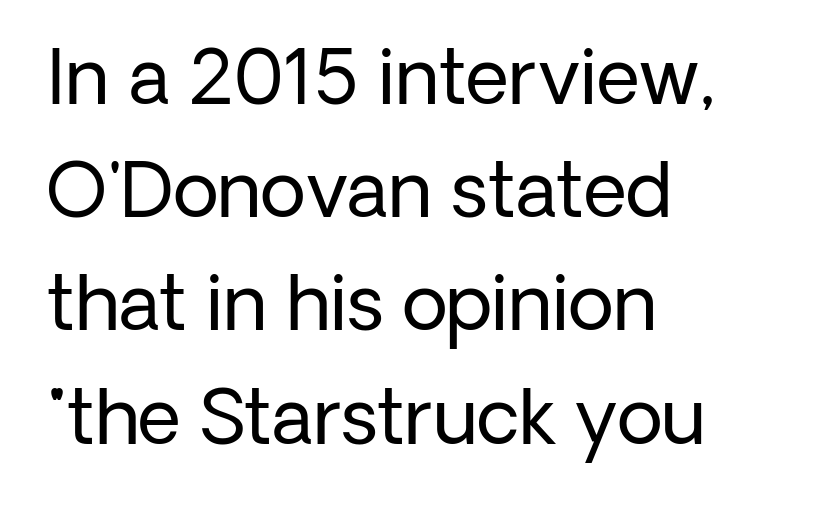
{"serif": "no", "italic": "no", "bold": "no", "weight": "regular", "width": "normal", "stroke_contrast": "low", "x_height": "medium", "monospaced": "no", "underline": "no", "align": "left", "line_spacing": "normal", "line_spacing_ratio": 1.51, "letter_spacing": "normal", "letter_spacing_em": 0.0, "glyph_px": 75}
